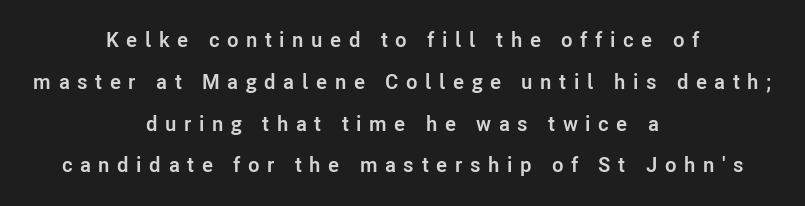
{"italic": "no", "bold": "yes", "underline": "no", "align": "center", "line_spacing": "loose", "line_spacing_ratio": 1.99, "letter_spacing": "wide", "letter_spacing_em": 0.36, "glyph_px": 21}
